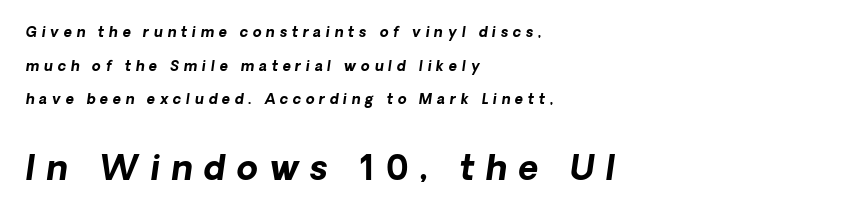
Quick note: underline off. The rendering uses a large line-height, opening up the rows. Compared with an ordinary text face, these strokes are far heavier — a full bold. Caption: upper text group reduced, lower text group enlarged.
